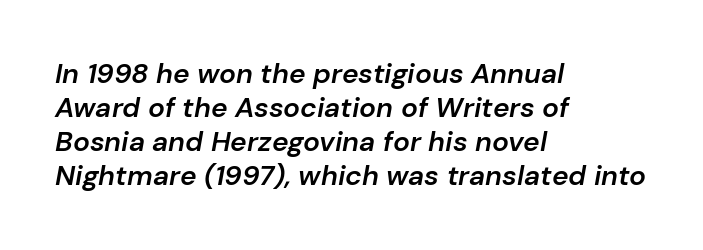
{"italic": "yes", "lean": "right", "slant_degrees": 10, "bold": "semi", "weight": "semibold", "width": "normal", "stroke_contrast": "low", "x_height": "medium", "monospaced": "no", "underline": "no", "align": "left", "line_spacing_ratio": 1.22, "letter_spacing": "normal", "letter_spacing_em": 0.0, "glyph_px": 28}
